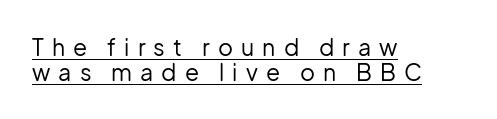
Q: Is the text bold? A: No.
Q: Is the text italic (slanted)? A: No, it is upright.
Q: Is the text underlined? A: Yes.
Q: How is the paragraph aligned? A: Left-aligned.
Q: Is the spacing between letters normal or unusually wide? A: Unusually wide.
Q: Is the spacing between lines tight, normal or loose? A: Tight.
